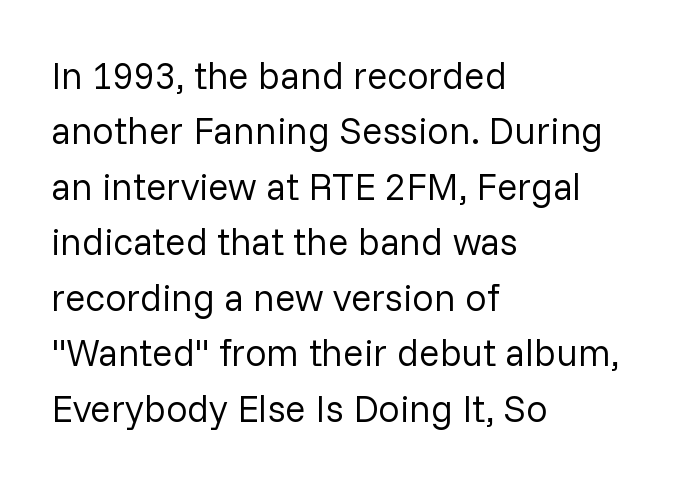
Q: Is the text bold? A: No.
Q: Is the text italic (slanted)? A: No, it is upright.
Q: Is the typeface a serif or a sans-serif typeface? A: Sans-serif.
Q: Is the text underlined? A: No.
Q: How is the paragraph aligned? A: Left-aligned.
Q: Is the spacing between letters normal or unusually wide? A: Normal.
Q: Is the spacing between lines tight, normal or loose? A: Normal.
Q: Width (condensed, normal, or wide)? A: Normal.
Q: Stroke contrast? A: Low.
Q: x-height? A: Medium.
Q: Monospaced? A: No.
